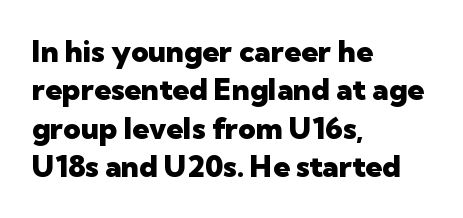
{"serif": "no", "italic": "no", "bold": "yes", "weight": "heavy", "width": "normal", "stroke_contrast": "low", "x_height": "medium", "monospaced": "no", "underline": "no", "align": "left", "line_spacing": "normal", "line_spacing_ratio": 1.28, "letter_spacing": "normal", "letter_spacing_em": 0.0, "glyph_px": 30}
